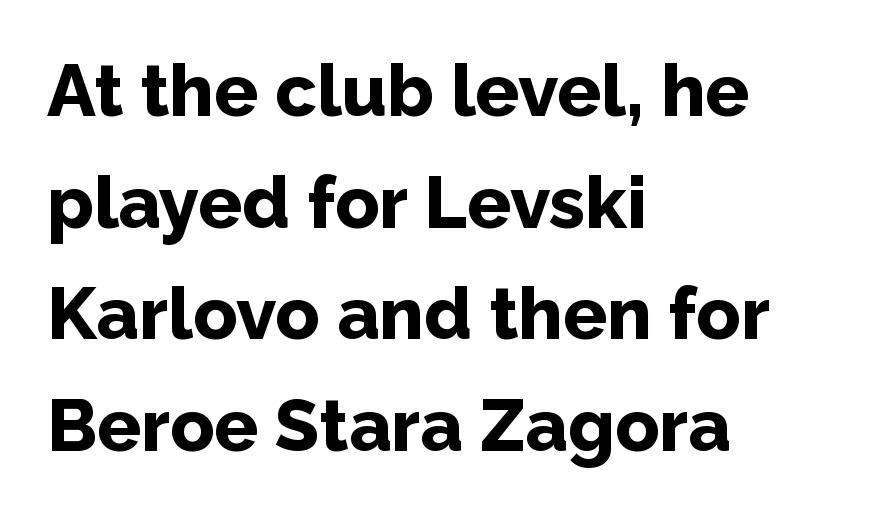
The image shows 73 px bold sans-serif type, upright; set left-aligned, normal line spacing (1.53x), normal letter spacing, not underlined; low stroke contrast and a medium x-height.
